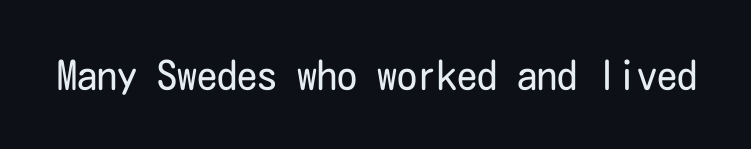
Letters have the restrained weight of plain body copy at most. Letter spacing: default. This is sans-serif lettering, the kind often seen on screens and signage. The specimen omits any rule beneath the text block's lines. A typesetter would mark this as roman, not italic.
